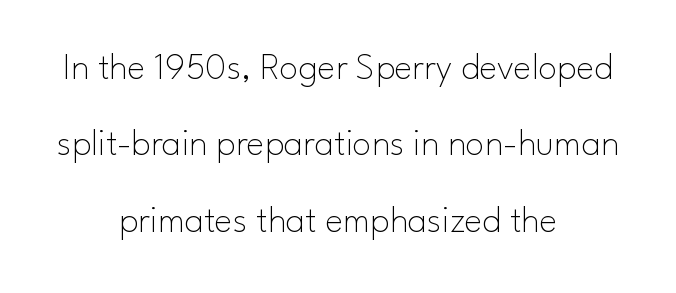
Q: Is the text bold? A: No.
Q: Is the text italic (slanted)? A: No, it is upright.
Q: Is the typeface a serif or a sans-serif typeface? A: Sans-serif.
Q: Is the text underlined? A: No.
Q: How is the paragraph aligned? A: Centered.
Q: Is the spacing between letters normal or unusually wide? A: Normal.
Q: Is the spacing between lines tight, normal or loose? A: Loose.
Q: Width (condensed, normal, or wide)? A: Normal.
Q: Stroke contrast? A: Low.
Q: x-height? A: Small.
Q: Monospaced? A: No.
